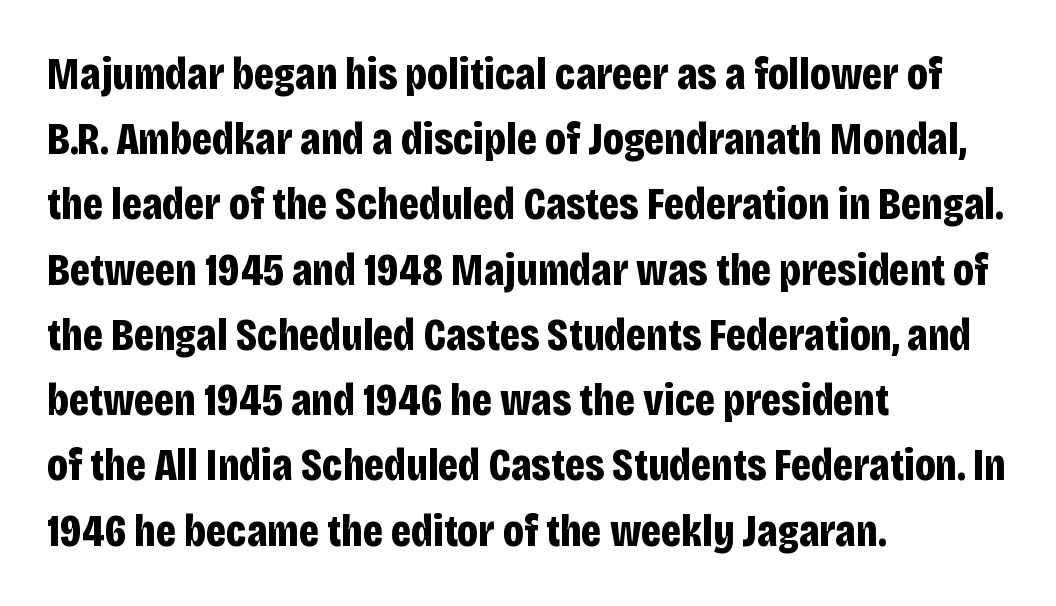
{"serif": "no", "italic": "no", "bold": "yes", "weight": "bold", "width": "condensed", "stroke_contrast": "low", "x_height": "large", "monospaced": "no", "underline": "no", "align": "left", "line_spacing": "normal", "line_spacing_ratio": 1.45, "letter_spacing": "normal", "letter_spacing_em": 0.0, "glyph_px": 45}
